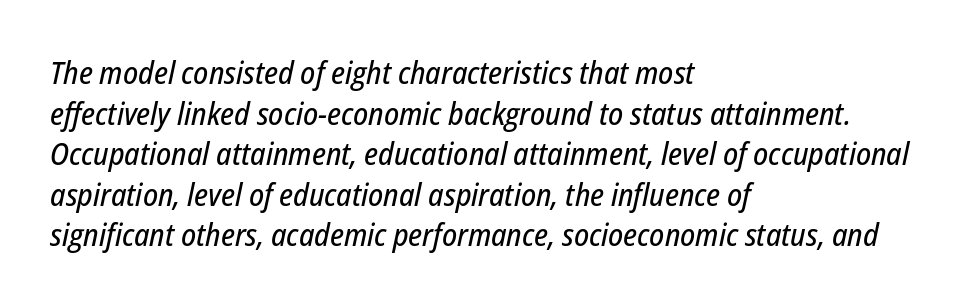
The image shows 31 px condensed type, italic (leaning right); set left-aligned, normal line spacing (1.31x), normal letter spacing, not underlined; low stroke contrast and a medium x-height.
